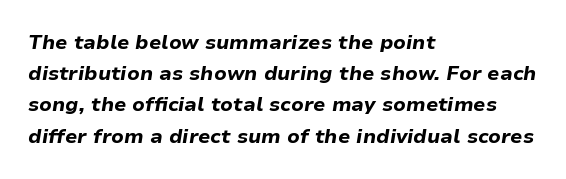
The image shows 20 px bold type, italic (leaning right); set left-aligned, normal line spacing (1.56x), normal letter spacing, not underlined.
